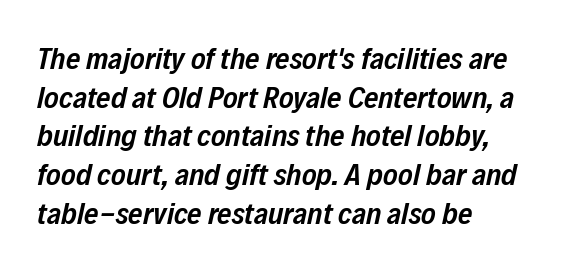
{"italic": "yes", "lean": "right", "slant_degrees": 12, "bold": "semi", "weight": "semibold", "width": "condensed", "stroke_contrast": "low", "x_height": "medium", "monospaced": "no", "underline": "no", "align": "left", "line_spacing": "normal", "line_spacing_ratio": 1.25, "letter_spacing": "normal", "letter_spacing_em": 0.0, "glyph_px": 31}
